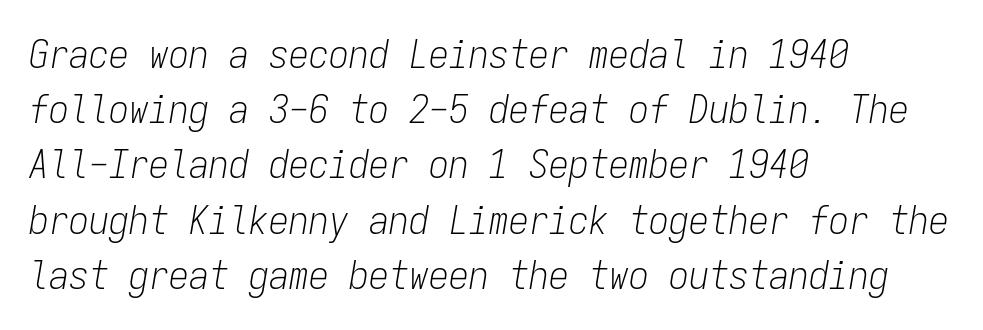
The image shows 40 px light, condensed type, italic (leaning right), monospaced; set left-aligned, normal line spacing (1.38x), normal letter spacing, not underlined; low stroke contrast and a medium x-height.
